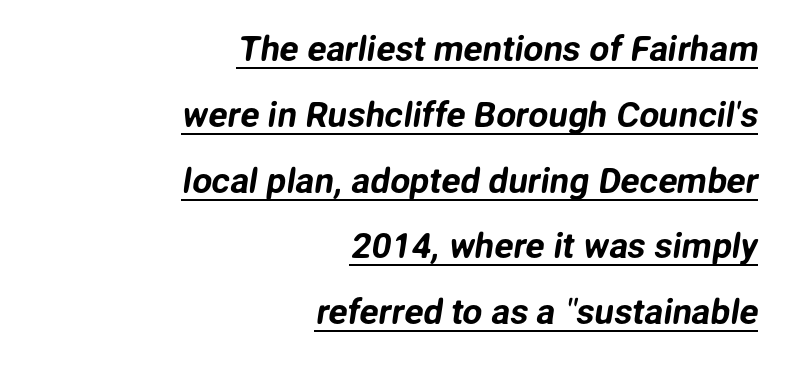
Q: Is the typeface a serif or a sans-serif typeface? A: Sans-serif.
Q: Is the text underlined? A: Yes.
Q: How is the paragraph aligned? A: Right-aligned.
Q: Is the spacing between letters normal or unusually wide? A: Normal.
Q: Width (condensed, normal, or wide)? A: Normal.
Q: Stroke contrast? A: Low.
Q: x-height? A: Medium.
Q: Monospaced? A: No.
